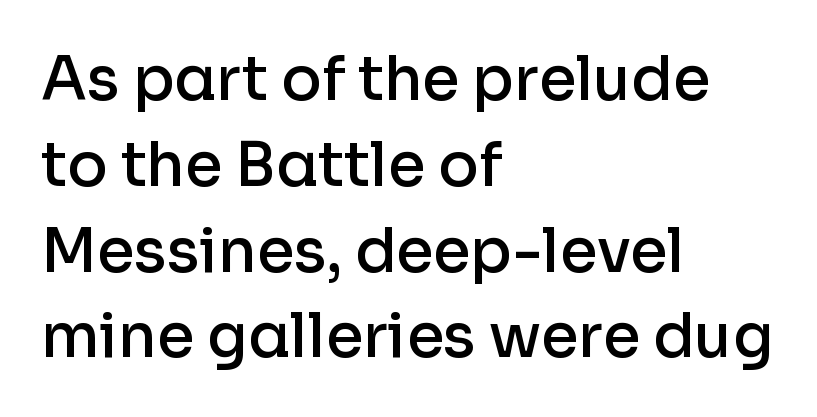
Underline: absent. The rag falls on the right side of this text block. Type style note: lacks serifs. Short note: letters normally spaced. Students, observe: this is what conventionally led text looks like. A bit beefed up — I'd call it semibold rather than bold.
